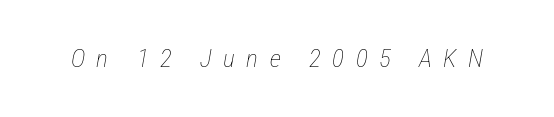
The image shows 25 px text type, italic (leaning right); set unusually wide letter spacing (+0.46 em), not underlined.
